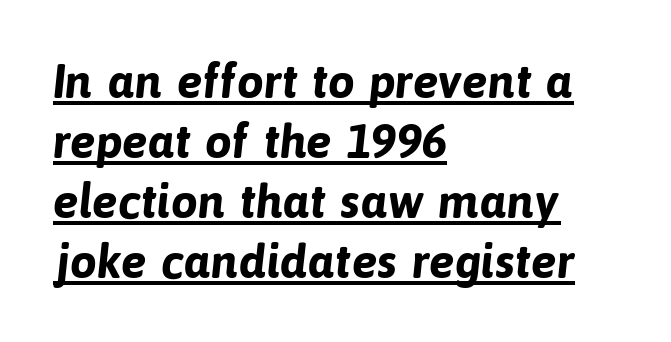
{"serif": "no", "bold": "yes", "weight": "bold", "width": "normal", "stroke_contrast": "low", "x_height": "medium", "monospaced": "no", "underline": "yes", "align": "left", "line_spacing": "normal", "line_spacing_ratio": 1.25, "letter_spacing": "normal", "letter_spacing_em": 0.0, "glyph_px": 48}
